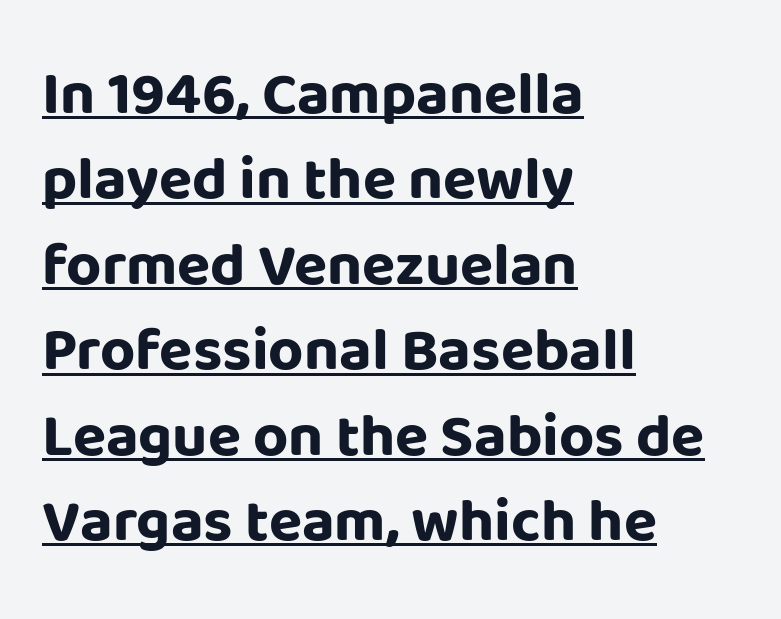
Emphasis is given by a line drawn under the lettering. Each word holds together tightly as a unit, with standard inter-letter gaps. The axis of the letterforms is exactly vertical. The block of text has a typical density, with ordinary space between rows. Short and long lines alike share a common starting point at left.
